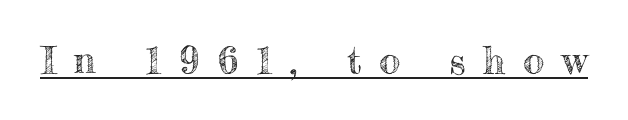
Compared with typical body copy, the letter spacing here is much looser. Ascenders rise straight up at ninety degrees. Quick note: underline on. The letters advance in unequal steps, a hallmark of proportional type.
